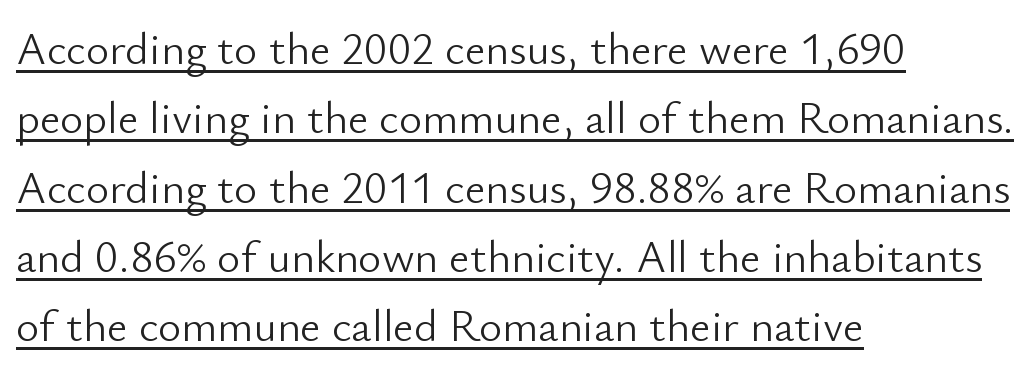
A student would call this left alignment; a typographer would say flush left, rag right. Check where the strokes stop: nothing finishes them off — pure sans. Summary of vertical rhythm: regular, with standard interline spacing. Stems and bowls with no extra thickness — not bold. Every character sits straight up, as roman type does. Here the designer chose a conventional face with non-uniform glyph widths.
